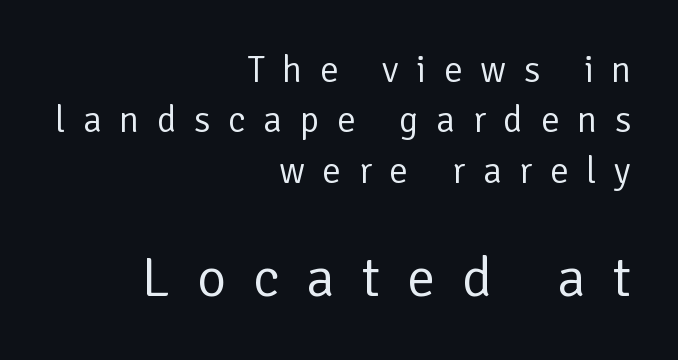
{"serif": "no", "italic": "no", "bold": "no", "weight": "regular", "width": "normal", "stroke_contrast": "low", "x_height": "medium", "monospaced": "no", "underline": "no", "align": "right", "line_spacing": "normal", "line_spacing_ratio": 1.36, "letter_spacing": "wide", "letter_spacing_em": 0.48, "larger_block": "second", "size_ratio": 1.51, "glyph_px": 56}
